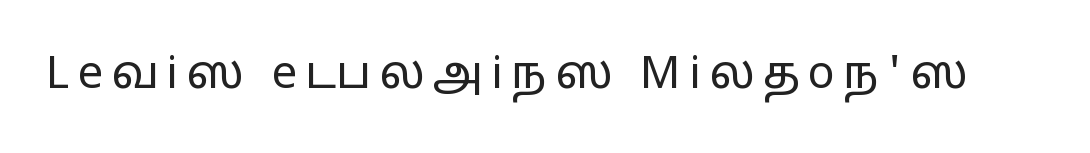
Does the type have serifs? No, each stem ends abruptly. Vertical strokes here are truly vertical. These lines are rendered in a variable-pitch font. Decoration check: the copy has no underline. Unbolded letterforms with no extra heft.
